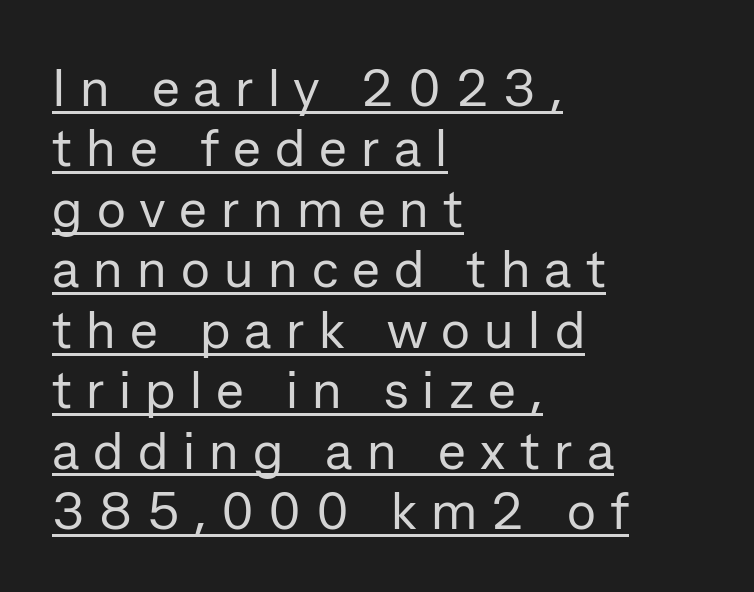
Q: Is the text bold? A: No.
Q: Is the text italic (slanted)? A: No, it is upright.
Q: Is the typeface a serif or a sans-serif typeface? A: Sans-serif.
Q: Is the text underlined? A: Yes.
Q: How is the paragraph aligned? A: Left-aligned.
Q: Is the spacing between letters normal or unusually wide? A: Unusually wide.
Q: Is the spacing between lines tight, normal or loose? A: Tight.
Q: Width (condensed, normal, or wide)? A: Normal.
Q: Stroke contrast? A: Low.
Q: x-height? A: Medium.
Q: Monospaced? A: No.
